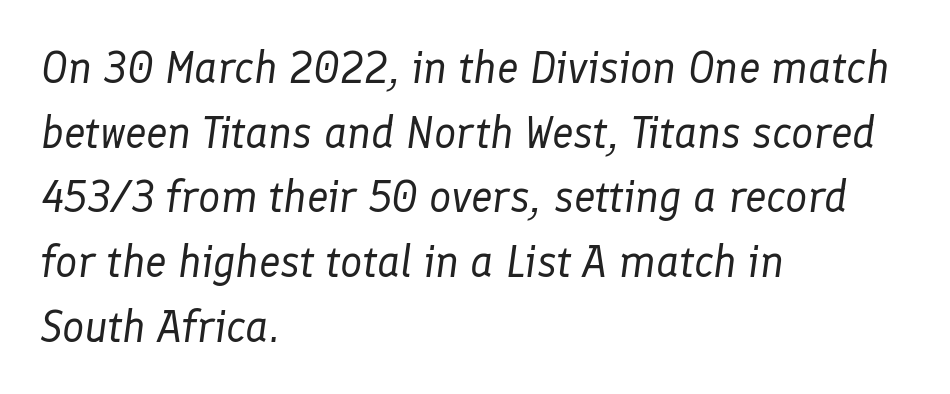
{"italic": "yes", "lean": "right", "slant_degrees": 8, "bold": "no", "weight": "regular", "width": "normal", "stroke_contrast": "low", "x_height": "medium", "monospaced": "no", "underline": "no", "align": "left", "line_spacing": "normal", "line_spacing_ratio": 1.47, "letter_spacing": "normal", "letter_spacing_em": 0.0, "glyph_px": 44}
